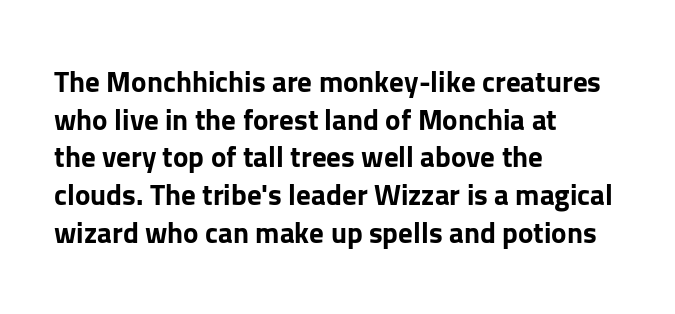
A typesetter would call this proportional, since set widths differ per character. Here the glyphs are tracked normally, forming tight word shapes. Pretty heavy lettering here — definitely bold. Each row of text sits above clean, open space. Nope, no serifs anywhere on these letters.
